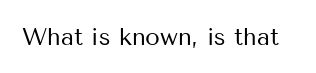
{"italic": "no", "bold": "no", "underline": "no", "letter_spacing": "normal", "letter_spacing_em": 0.0, "glyph_px": 24}
